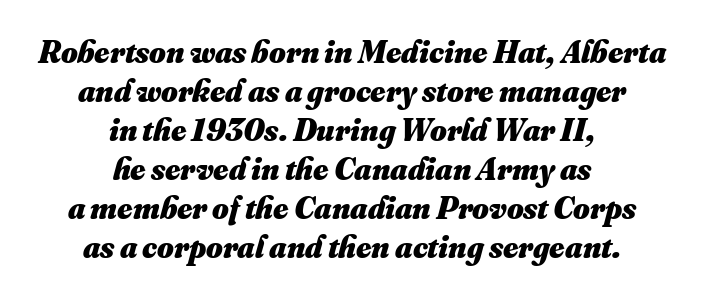
Q: Is the text bold? A: Yes.
Q: Is the text underlined? A: No.
Q: How is the paragraph aligned? A: Centered.
Q: Is the spacing between letters normal or unusually wide? A: Normal.
Q: Width (condensed, normal, or wide)? A: Normal.
Q: Stroke contrast? A: Medium.
Q: x-height? A: Small.
Q: Monospaced? A: No.
